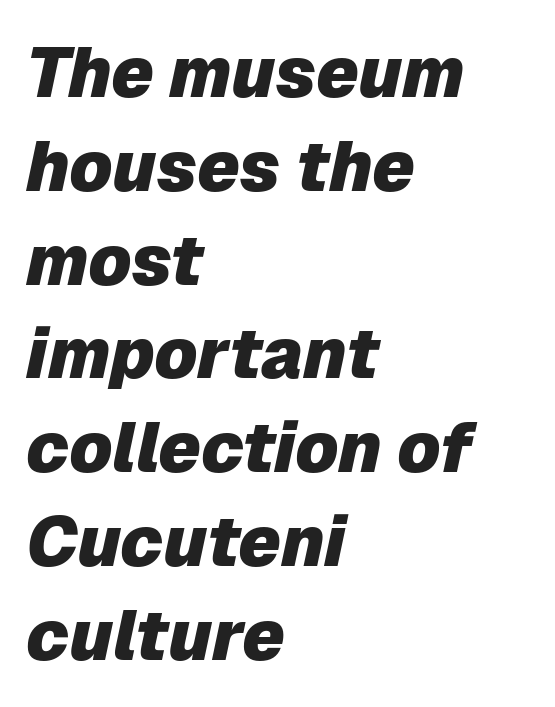
{"italic": "yes", "lean": "right", "slant_degrees": 12, "bold": "yes", "weight": "heavy", "width": "normal", "stroke_contrast": "low", "x_height": "medium", "monospaced": "no", "underline": "no", "align": "left", "line_spacing": "normal", "line_spacing_ratio": 1.34, "letter_spacing": "normal", "letter_spacing_em": 0.0, "glyph_px": 70}
